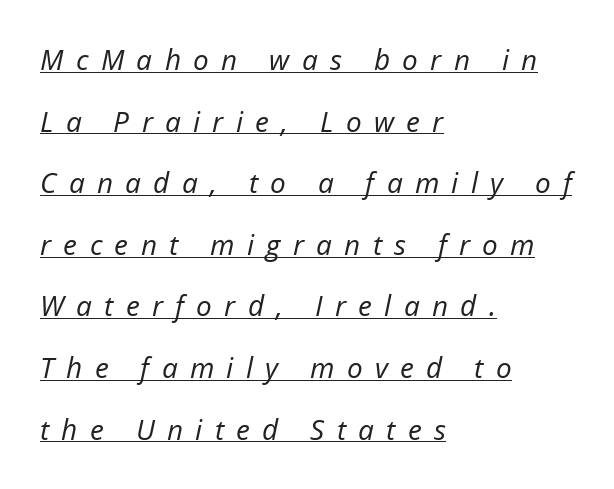
{"italic": "yes", "lean": "right", "slant_degrees": 12, "bold": "no", "weight": "regular", "width": "normal", "stroke_contrast": "low", "x_height": "medium", "monospaced": "no", "underline": "yes", "align": "left", "line_spacing": "loose", "line_spacing_ratio": 2.2, "letter_spacing": "wide", "letter_spacing_em": 0.44, "glyph_px": 28}
